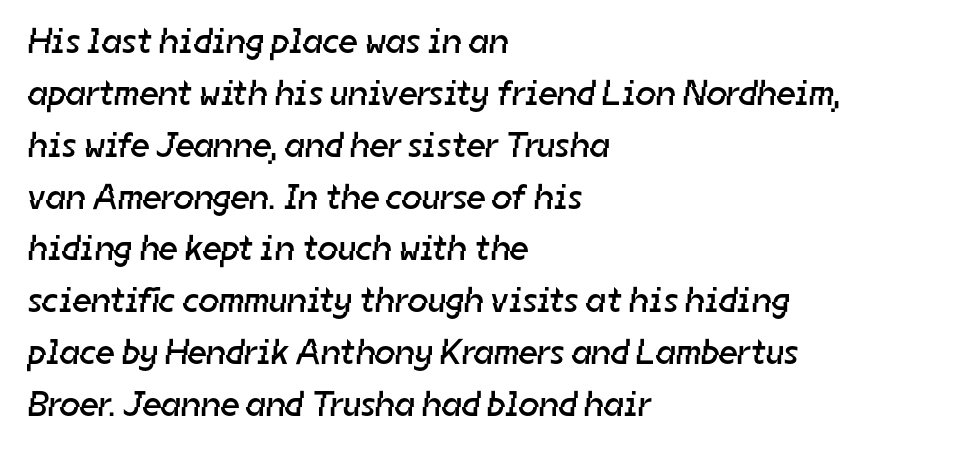
{"serif": "no", "bold": "no", "weight": "regular", "width": "normal", "stroke_contrast": "low", "x_height": "medium", "monospaced": "no", "underline": "no", "align": "left", "line_spacing": "normal", "line_spacing_ratio": 1.44, "letter_spacing": "normal", "letter_spacing_em": 0.0, "glyph_px": 36}
